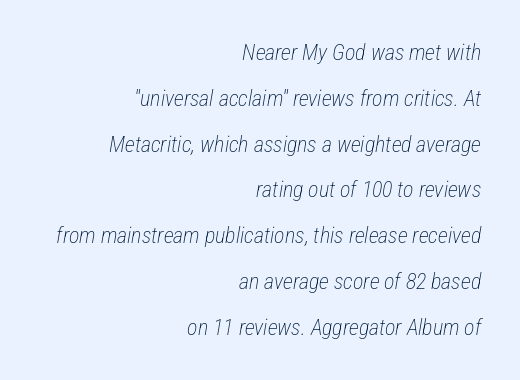
The image shows 22 px text type, italic (leaning right); set right-aligned, loose line spacing (2.08x), normal letter spacing, not underlined.
